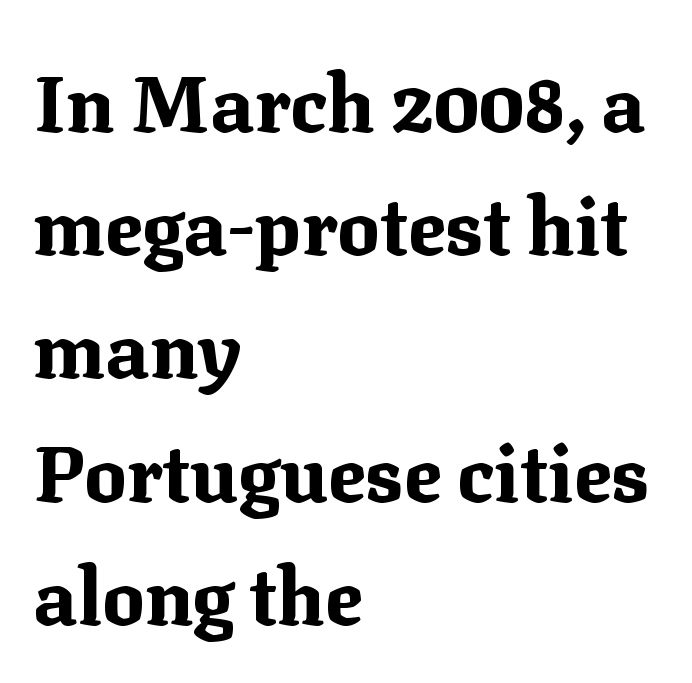
{"serif": "yes", "italic": "no", "bold": "yes", "weight": "bold", "width": "normal", "stroke_contrast": "medium", "x_height": "medium", "monospaced": "no", "underline": "no", "align": "left", "line_spacing": "normal", "line_spacing_ratio": 1.56, "letter_spacing": "normal", "letter_spacing_em": 0.0, "glyph_px": 79}
